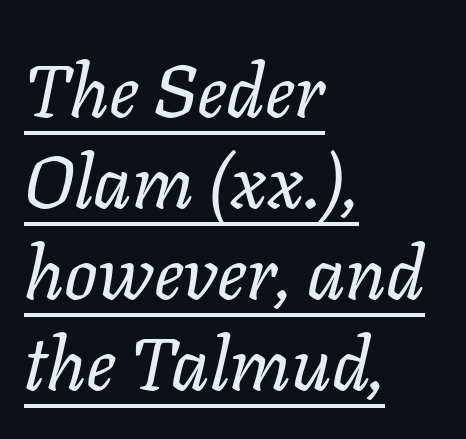
{"italic": "yes", "lean": "right", "slant_degrees": 11, "bold": "no", "weight": "regular", "width": "normal", "stroke_contrast": "low", "x_height": "medium", "monospaced": "no", "underline": "yes", "align": "left", "line_spacing_ratio": 1.23, "letter_spacing": "normal", "letter_spacing_em": 0.0, "glyph_px": 74}
